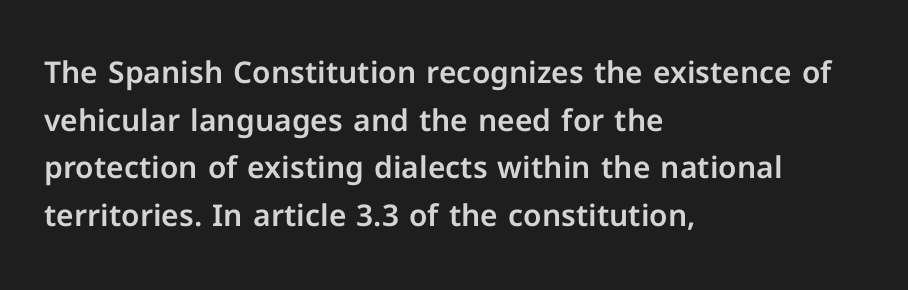
{"serif": "no", "italic": "no", "width": "normal", "stroke_contrast": "low", "x_height": "medium", "monospaced": "no", "underline": "no", "align": "left", "line_spacing": "normal", "line_spacing_ratio": 1.59, "letter_spacing": "normal", "letter_spacing_em": 0.0, "glyph_px": 30}
